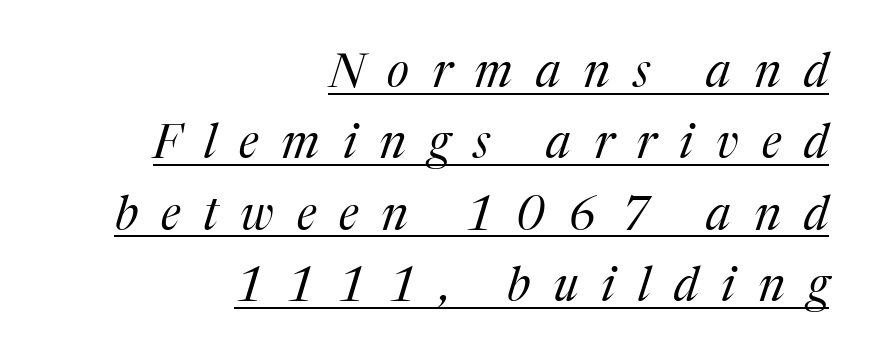
Q: Is the text bold? A: No.
Q: Is the text italic (slanted)? A: Yes, it leans right by about 17 degrees.
Q: Is the typeface a serif or a sans-serif typeface? A: Serif.
Q: Is the text underlined? A: Yes.
Q: How is the paragraph aligned? A: Right-aligned.
Q: Is the spacing between letters normal or unusually wide? A: Unusually wide.
Q: Is the spacing between lines tight, normal or loose? A: Normal.
Q: Width (condensed, normal, or wide)? A: Normal.
Q: Stroke contrast? A: Medium.
Q: x-height? A: Medium.
Q: Monospaced? A: No.
